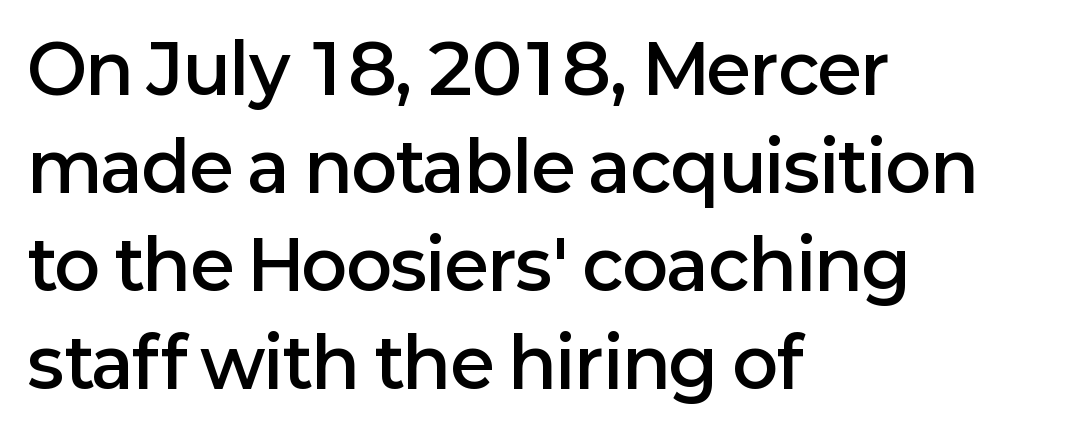
The image shows 68 px semibold sans-serif type, upright; set left-aligned, normal line spacing (1.44x), normal letter spacing, not underlined; low stroke contrast and a medium x-height.
